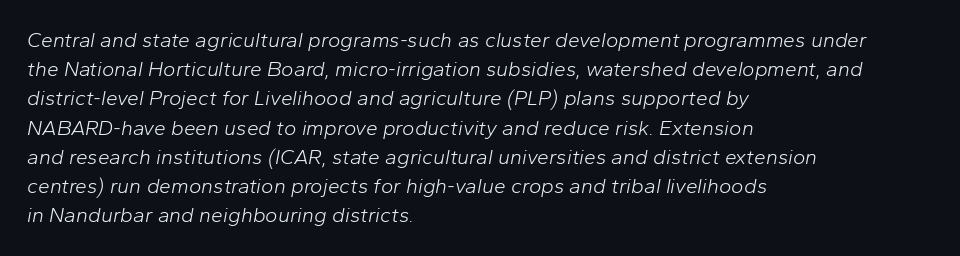
The leading is moderate, giving the passage an even texture. The weight tops out at a normal text grade. A typesetter would mark this as italic. No extra tracking has been applied to these lines.
